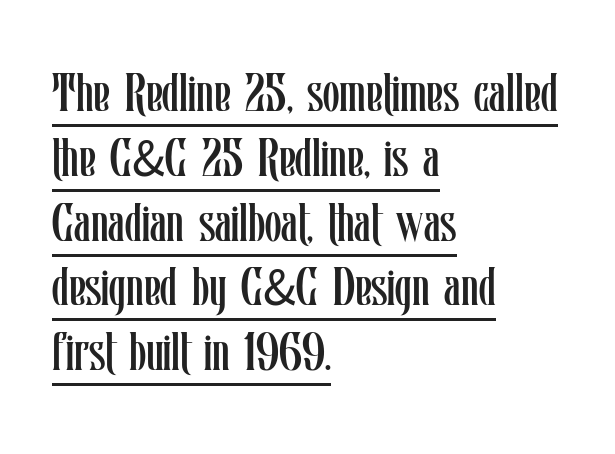
A typesetter would call this proportional, since set widths differ per character. Unlike italic type, these characters show no tilt at all. Letters have the restrained weight of plain body copy at most. The rendering anchors every line to the left-hand side. Standard letterfit; no display-style spreading of the glyphs. You can see a thin bar hugging the bottom of the glyphs.
